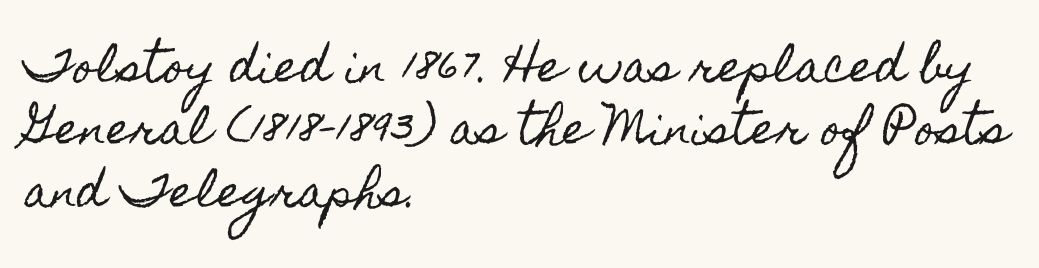
The image shows 43 px condensed type; set left-aligned, normal line spacing (1.45x), normal letter spacing, not underlined; a small x-height.
